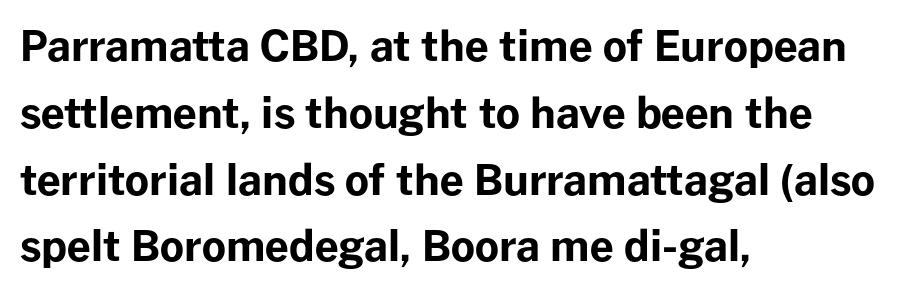
Weight: bold. Clear beneath every line of the passage. Rows of type keep a routine distance in the vertical direction. If you drew a line through each stem, it would be perfectly vertical. Each word holds together tightly as a unit, with standard inter-letter gaps.
